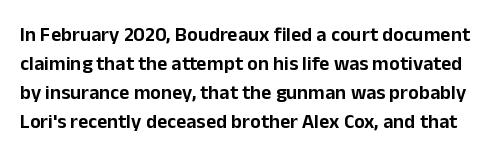
{"italic": "no", "underline": "no", "line_spacing": "normal", "line_spacing_ratio": 1.45, "letter_spacing": "normal", "letter_spacing_em": 0.0, "glyph_px": 20}
